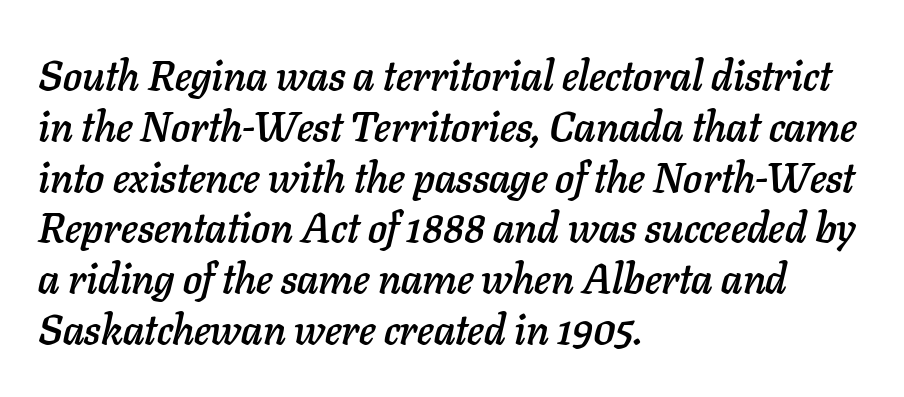
Caption: standard tracking, unaltered. The passage shown is typed in a proportional face where columns would drift. Would a proofreader flag this as italicized? Yes. Anything drawn beneath the words? Only blank space.
